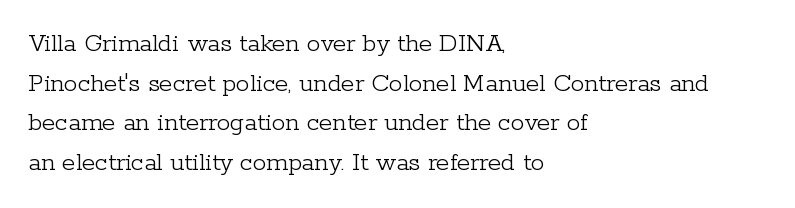
Q: Is the text bold? A: No.
Q: Is the text italic (slanted)? A: No, it is upright.
Q: Is the text underlined? A: No.
Q: How is the paragraph aligned? A: Left-aligned.
Q: Is the spacing between letters normal or unusually wide? A: Normal.
Q: Is the spacing between lines tight, normal or loose? A: Normal.
